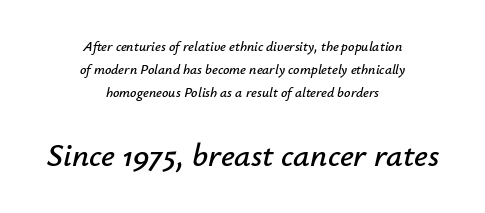
{"italic": "yes", "lean": "right", "slant_degrees": 12, "width": "normal", "stroke_contrast": "low", "x_height": "small", "monospaced": "no", "underline": "no", "align": "center", "line_spacing": "normal", "line_spacing_ratio": 1.64, "letter_spacing": "normal", "letter_spacing_em": 0.0, "larger_block": "second", "size_ratio": 2.36, "glyph_px": 33}
